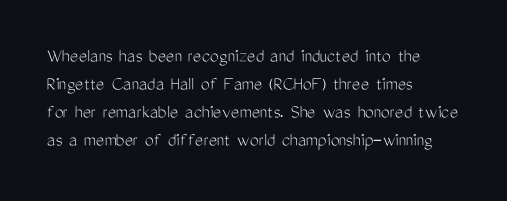
The image shows 20 px text type, upright; set left-aligned, normal line spacing (1.4x), normal letter spacing, not underlined.
